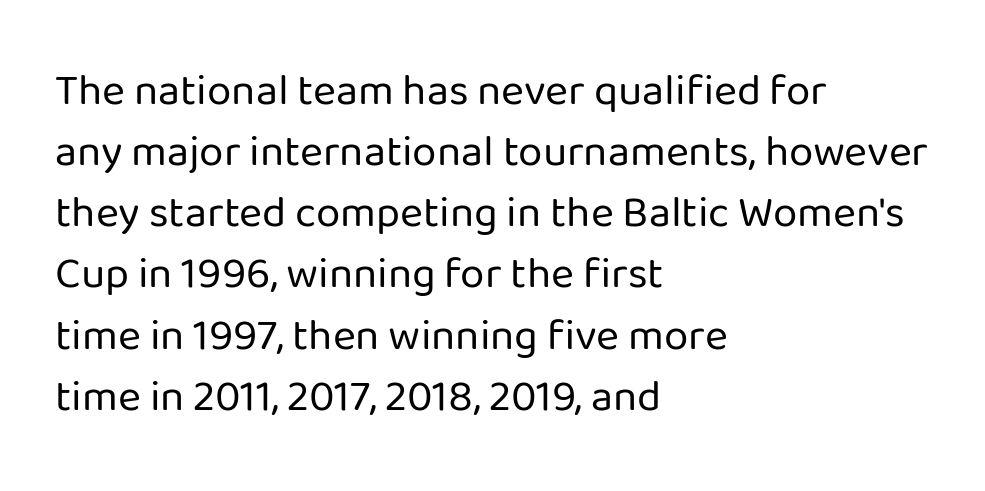
The paragraph shown leans on its left margin. The type is set solid horizontally, with unmodified tracking. The font is comparable to plain body text, perhaps lighter. Think of a printed novel: that variable character pitch is what you see here. The typeface chosen for these lines omits serifs. This is roman type, the default non-slanted kind.
